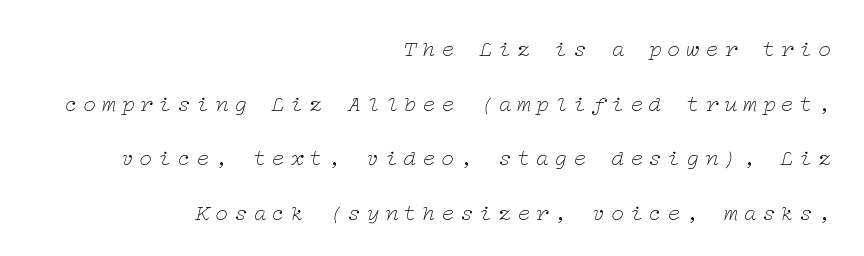
Q: Is the text bold? A: No.
Q: Is the text italic (slanted)? A: Yes, it leans right by about 12 degrees.
Q: Is the text underlined? A: No.
Q: How is the paragraph aligned? A: Right-aligned.
Q: Is the spacing between letters normal or unusually wide? A: Unusually wide.
Q: Is the spacing between lines tight, normal or loose? A: Loose.
